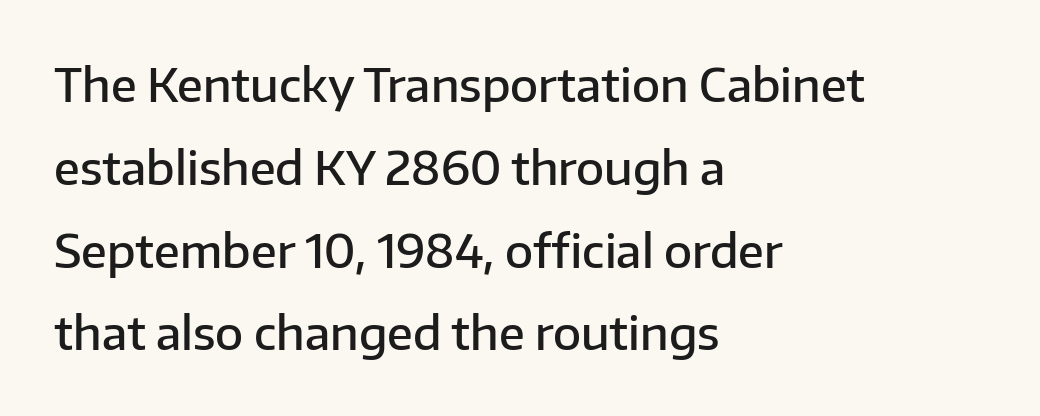
{"serif": "no", "italic": "no", "bold": "semi", "weight": "semibold", "width": "normal", "stroke_contrast": "low", "x_height": "medium", "monospaced": "no", "underline": "no", "align": "left", "line_spacing_ratio": 1.8, "letter_spacing": "normal", "letter_spacing_em": 0.0, "glyph_px": 46}
